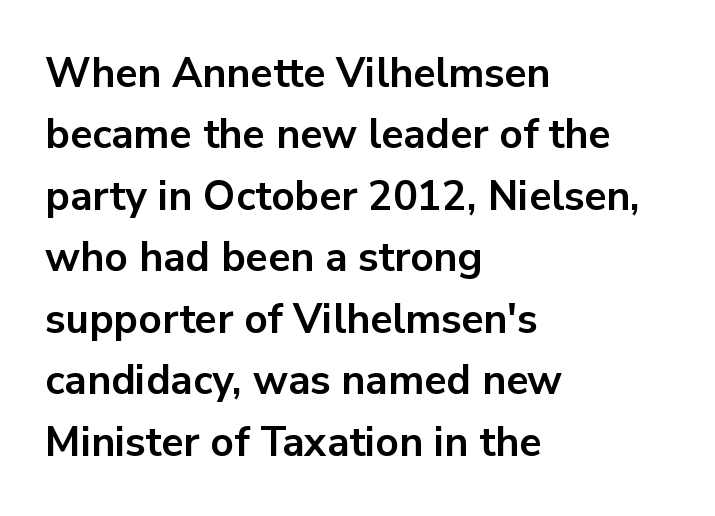
{"serif": "no", "italic": "no", "bold": "yes", "weight": "bold", "width": "normal", "stroke_contrast": "low", "x_height": "medium", "monospaced": "no", "underline": "no", "align": "left", "line_spacing": "normal", "line_spacing_ratio": 1.5, "letter_spacing": "normal", "letter_spacing_em": 0.0, "glyph_px": 41}
